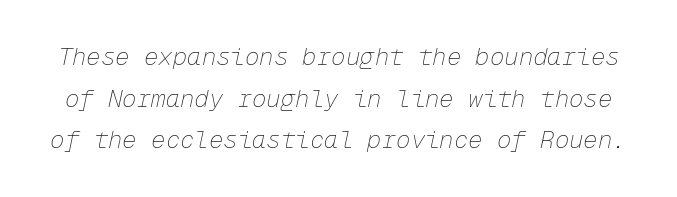
Q: Is the text bold? A: No.
Q: Is the text italic (slanted)? A: Yes, it leans right by about 12 degrees.
Q: Is the text underlined? A: No.
Q: Is the spacing between letters normal or unusually wide? A: Normal.
